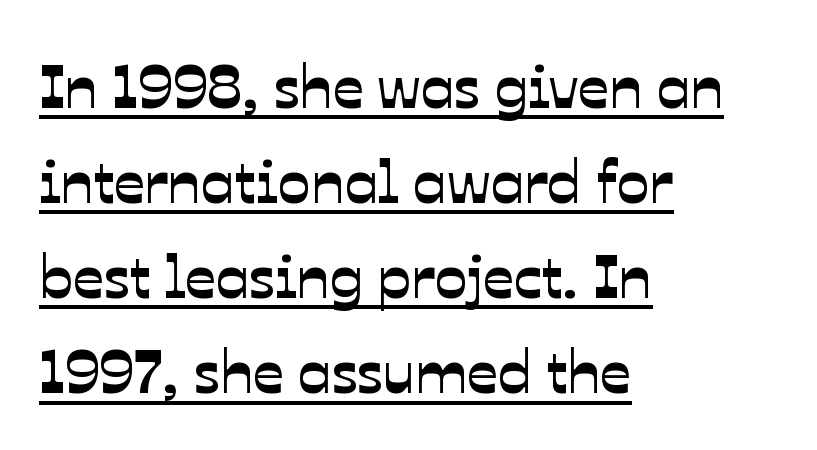
{"serif": "no", "width": "normal", "stroke_contrast": "low", "x_height": "medium", "monospaced": "no", "underline": "yes", "align": "left", "line_spacing": "normal", "line_spacing_ratio": 1.56, "letter_spacing": "normal", "letter_spacing_em": 0.0, "glyph_px": 61}
